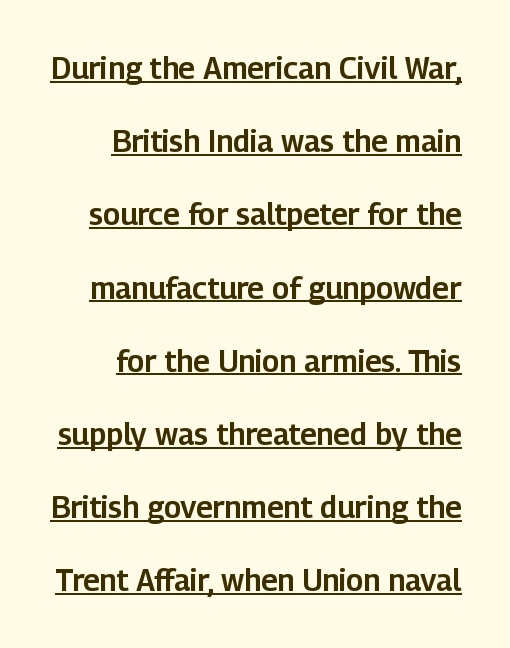
Q: Is the text italic (slanted)? A: No, it is upright.
Q: Is the typeface a serif or a sans-serif typeface? A: Sans-serif.
Q: Is the text underlined? A: Yes.
Q: How is the paragraph aligned? A: Right-aligned.
Q: Is the spacing between letters normal or unusually wide? A: Normal.
Q: Is the spacing between lines tight, normal or loose? A: Loose.
Q: Width (condensed, normal, or wide)? A: Normal.
Q: Stroke contrast? A: Low.
Q: x-height? A: Medium.
Q: Monospaced? A: No.
